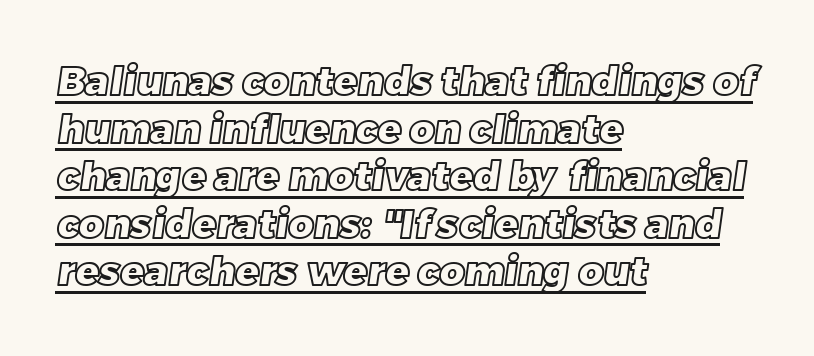
{"width": "normal", "x_height": "large", "monospaced": "no", "underline": "yes", "align": "left", "line_spacing_ratio": 1.22, "letter_spacing": "normal", "letter_spacing_em": 0.0, "glyph_px": 39}
